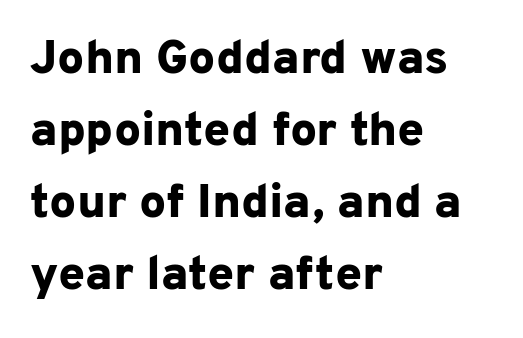
Q: Is the text bold? A: Yes.
Q: Is the text italic (slanted)? A: No, it is upright.
Q: Is the typeface a serif or a sans-serif typeface? A: Sans-serif.
Q: Is the text underlined? A: No.
Q: How is the paragraph aligned? A: Left-aligned.
Q: Is the spacing between letters normal or unusually wide? A: Normal.
Q: Is the spacing between lines tight, normal or loose? A: Normal.
Q: Width (condensed, normal, or wide)? A: Normal.
Q: Stroke contrast? A: Low.
Q: x-height? A: Medium.
Q: Monospaced? A: No.
